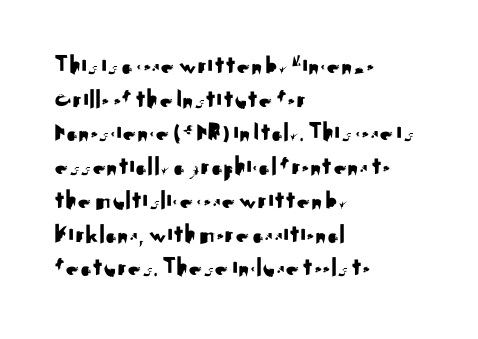
Q: Is the text italic (slanted)? A: No, it is upright.
Q: Is the text underlined? A: No.
Q: How is the paragraph aligned? A: Left-aligned.
Q: Is the spacing between letters normal or unusually wide? A: Normal.
Q: Is the spacing between lines tight, normal or loose? A: Normal.
